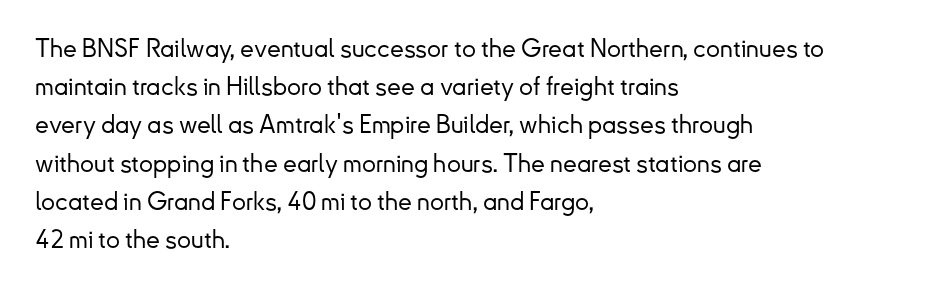
Q: Is the text italic (slanted)? A: No, it is upright.
Q: Is the text underlined? A: No.
Q: How is the paragraph aligned? A: Left-aligned.
Q: Is the spacing between letters normal or unusually wide? A: Normal.
Q: Is the spacing between lines tight, normal or loose? A: Normal.
